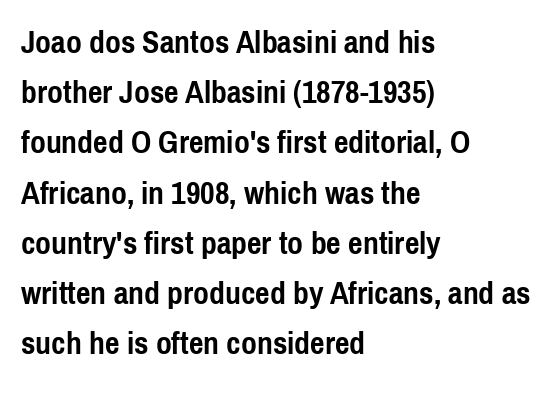
The face used here is rendered with its standard letterfit. Stroke terminals: plain, sans-serif. Does the weight exceed regular? Yes, all the way to bold. The space beneath each line is pristine and unruled. This is the regular roman posture of the typeface. Do the characters align in a grid? No, the font is proportional.
